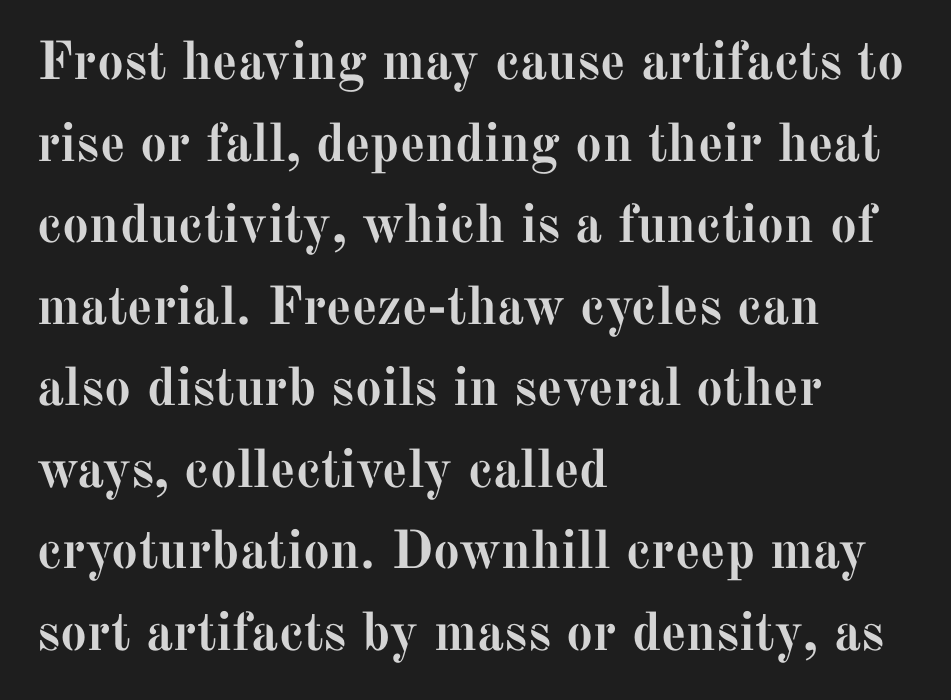
{"serif": "yes", "italic": "no", "bold": "yes", "weight": "semibold", "width": "normal", "stroke_contrast": "medium", "x_height": "medium", "monospaced": "no", "underline": "no", "align": "left", "line_spacing": "normal", "line_spacing_ratio": 1.51, "letter_spacing": "normal", "letter_spacing_em": 0.0, "glyph_px": 54}
